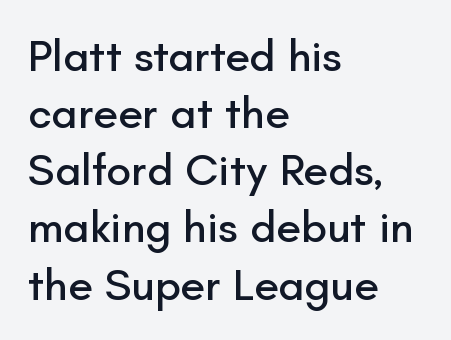
The image shows 45 px sans-serif type, upright; set left-aligned, normal line spacing (1.27x), normal letter spacing, not underlined; low stroke contrast and a small x-height.
